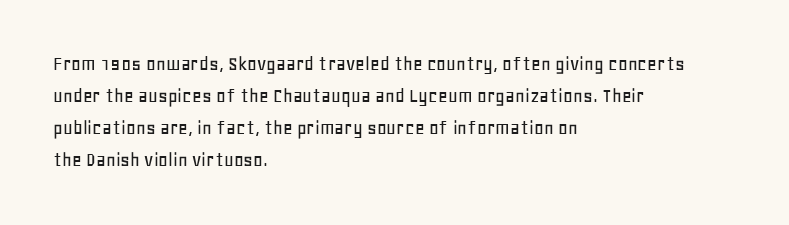
{"italic": "no", "underline": "no", "align": "left", "line_spacing": "normal", "line_spacing_ratio": 1.53, "letter_spacing": "normal", "letter_spacing_em": 0.0, "glyph_px": 21}
